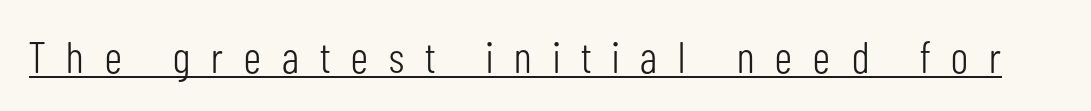
The image shows 44 px light, condensed sans-serif type, upright; set unusually wide letter spacing (+0.48 em), underlined; low stroke contrast and a medium x-height.
